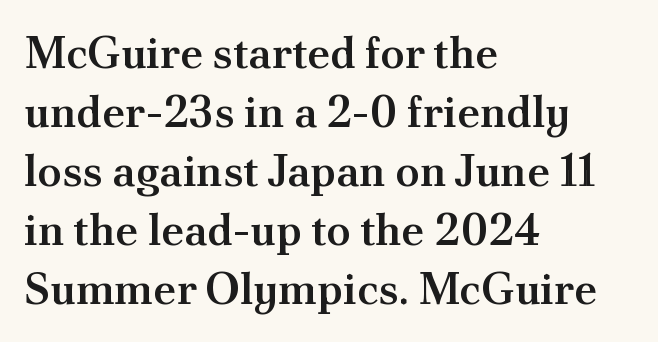
Q: Is the text bold? A: Semi-bold.
Q: Is the text italic (slanted)? A: No, it is upright.
Q: Is the typeface a serif or a sans-serif typeface? A: Serif.
Q: Is the text underlined? A: No.
Q: How is the paragraph aligned? A: Left-aligned.
Q: Is the spacing between letters normal or unusually wide? A: Normal.
Q: Is the spacing between lines tight, normal or loose? A: Normal.
Q: Width (condensed, normal, or wide)? A: Normal.
Q: Stroke contrast? A: Medium.
Q: x-height? A: Small.
Q: Monospaced? A: No.
